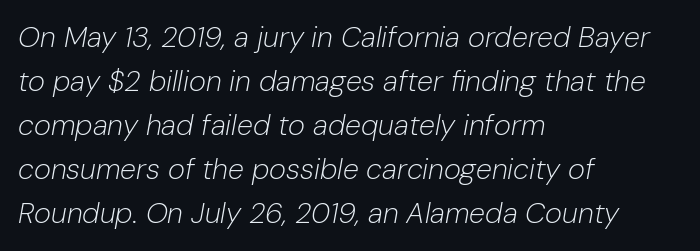
Layout note: lines flush left. This reads as an unemphasized weight, regular at the heaviest. No word sits above an underline. How are the letters spaced? Ordinarily, with no added tracking. Each letter keeps its own natural width here, so spacing adapts to shape.
